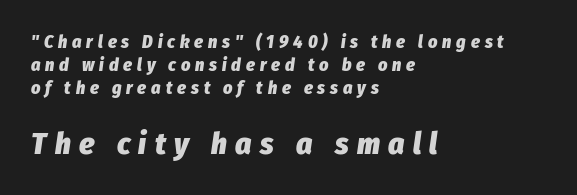
Q: Is the text bold? A: Yes.
Q: Is the text italic (slanted)? A: Yes, it leans right by about 8 degrees.
Q: Is the text underlined? A: No.
Q: How is the paragraph aligned? A: Left-aligned.
Q: Is the spacing between letters normal or unusually wide? A: Unusually wide.
Q: Is the spacing between lines tight, normal or loose? A: Normal.
Q: Which block of text is set in a larger size, the first (top) or the second (bottom)? A: The second (bottom) one.
Q: Width (condensed, normal, or wide)? A: Condensed.
Q: Stroke contrast? A: Low.
Q: x-height? A: Medium.
Q: Monospaced? A: No.
